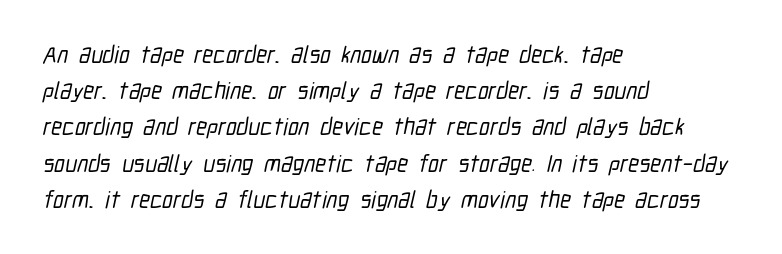
The image shows 24 px text type; set left-aligned, normal line spacing (1.51x), normal letter spacing, not underlined.
